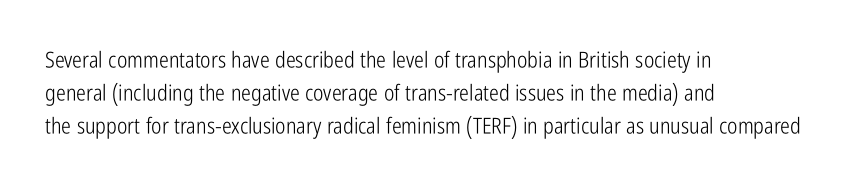
{"italic": "no", "bold": "no", "underline": "no", "align": "left", "line_spacing": "normal", "line_spacing_ratio": 1.5, "letter_spacing": "normal", "letter_spacing_em": 0.0, "glyph_px": 22}
